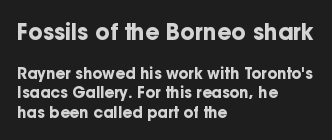
{"italic": "no", "bold": "yes", "underline": "no", "align": "left", "line_spacing": "normal", "line_spacing_ratio": 1.29, "letter_spacing": "normal", "letter_spacing_em": 0.0, "larger_block": "first", "size_ratio": 1.47, "glyph_px": 22}
